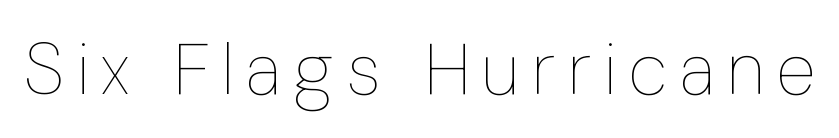
The image shows 73 px thin, condensed type, upright; set not underlined; low stroke contrast and a medium x-height.
